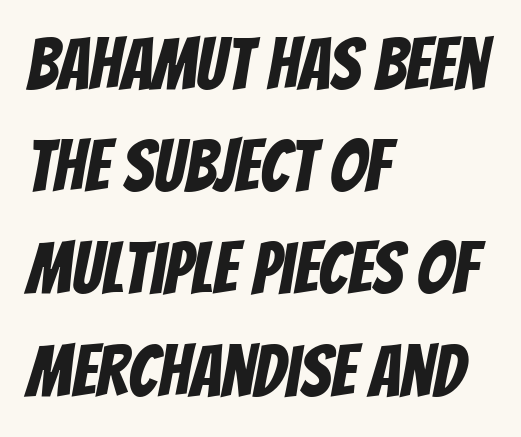
Does the type have serifs? No, each stem ends abruptly. Anything drawn beneath the words? Only blank space. The passage shown is typed in a proportional face where columns would drift. Standard letterfit; no display-style spreading of the glyphs. Whoever set this chose a conventional vertical rhythm. Does the copy run flush right? No — it runs flush left.
